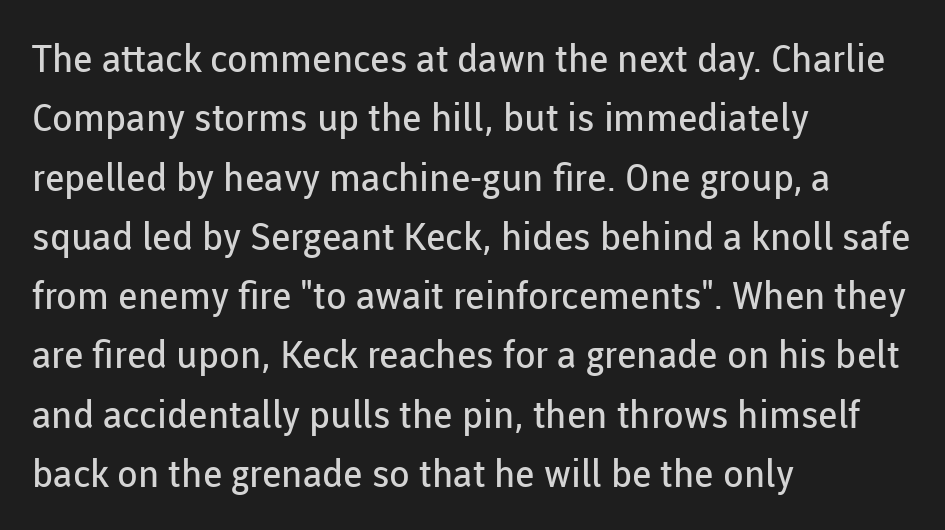
The image shows 38 px regular-weight sans-serif type, upright; set left-aligned, normal line spacing (1.56x), normal letter spacing, not underlined; low stroke contrast and a medium x-height.
